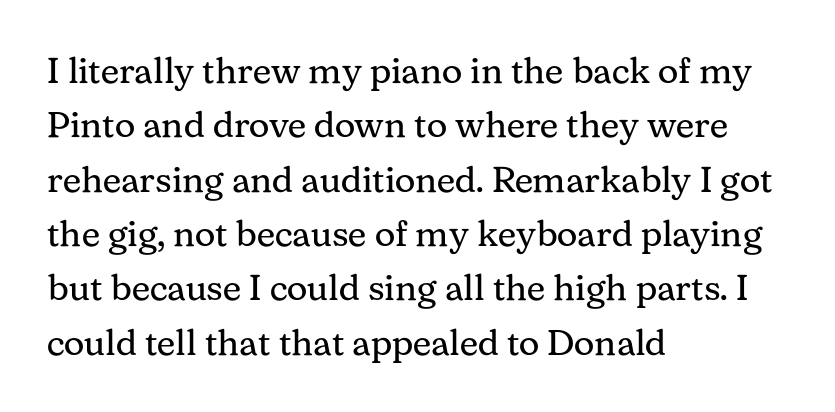
If you measured baseline to baseline, you'd find a middling distance. To sum up the face: it has serifs. Here the designer chose a conventional face with non-uniform glyph widths. Tracking here is standard; glyphs follow each other at the usual distance. Posture: upright roman. Vertical stems look standard width or narrower in stroke.
